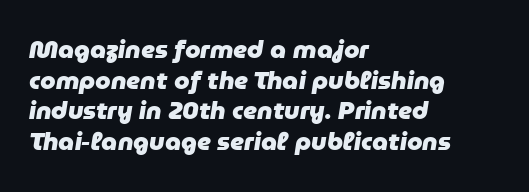
{"italic": "yes", "lean": "right", "slant_degrees": 9, "bold": "yes", "underline": "no", "align": "left", "line_spacing_ratio": 1.23, "letter_spacing": "normal", "letter_spacing_em": 0.0, "glyph_px": 25}
